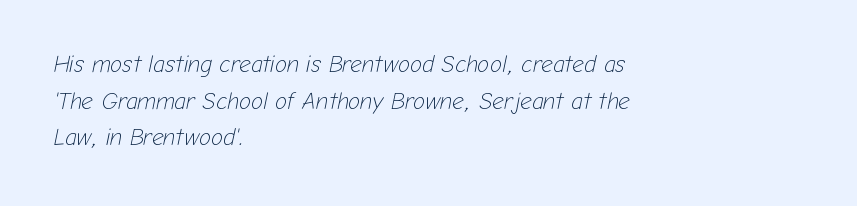
The image shows 23 px text type, italic (leaning right); set left-aligned, normal line spacing (1.59x), normal letter spacing, not underlined.
